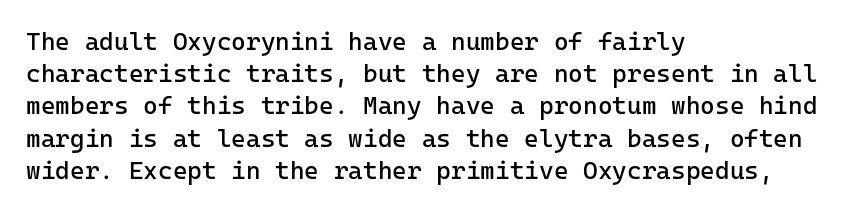
{"italic": "no", "bold": "no", "underline": "no", "align": "left", "line_spacing": "normal", "line_spacing_ratio": 1.29, "letter_spacing": "normal", "letter_spacing_em": 0.0, "glyph_px": 25}
